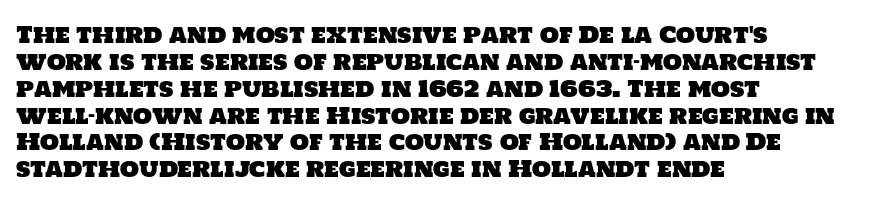
{"underline": "no", "align": "left", "line_spacing_ratio": 1.22, "letter_spacing": "normal", "letter_spacing_em": 0.0, "glyph_px": 22}
